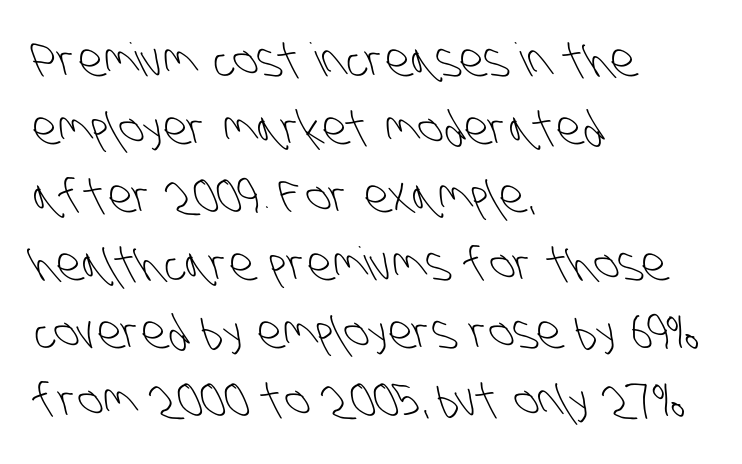
Note the varied advance widths — an 'i' is clearly narrower than an 'm'. Is this a heavy cut? Hardly; it is regular or lighter. Bare-footed words on every line. The face used here is rendered with its standard letterfit.
